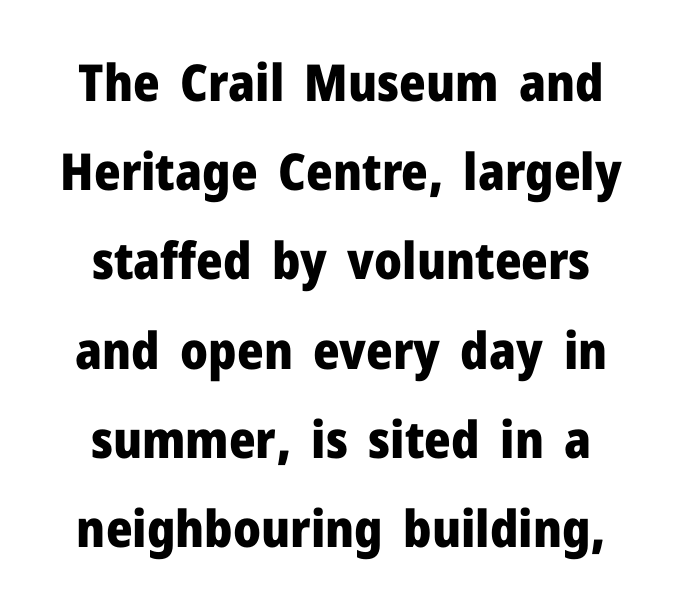
Rendered with straight, roman letterforms. This sample uses a sans-serif face. Is the block centered? Yes — each line is placed symmetrically about the middle. Here the designer chose a conventional face with non-uniform glyph widths. Inter-character spacing is left at the font's built-in metrics. As a designer I'd log this as weight 700, bold.
